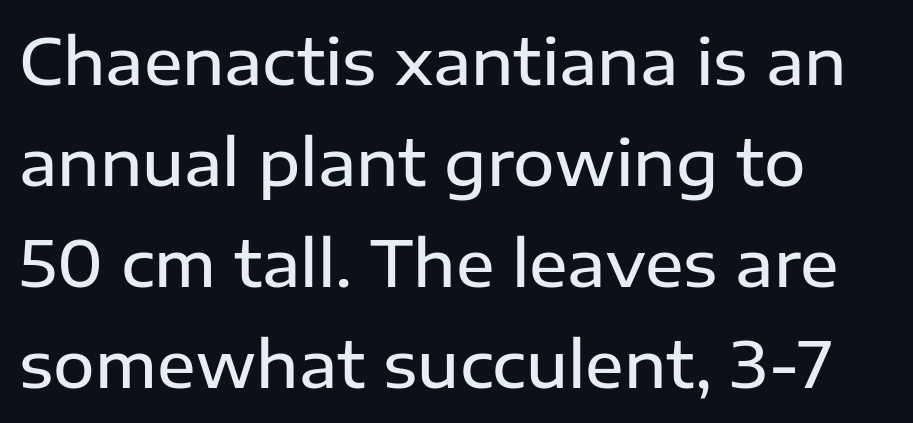
{"serif": "no", "italic": "no", "bold": "semi", "weight": "semibold", "width": "normal", "stroke_contrast": "low", "x_height": "medium", "monospaced": "no", "underline": "no", "align": "left", "line_spacing": "normal", "line_spacing_ratio": 1.58, "letter_spacing": "normal", "letter_spacing_em": 0.0, "glyph_px": 64}
